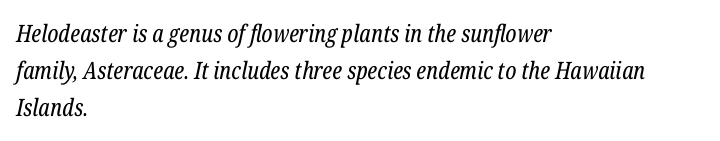
Q: Is the text bold? A: No.
Q: Is the text italic (slanted)? A: Yes, it leans right by about 12 degrees.
Q: Is the text underlined? A: No.
Q: How is the paragraph aligned? A: Left-aligned.
Q: Is the spacing between letters normal or unusually wide? A: Normal.
Q: Is the spacing between lines tight, normal or loose? A: Normal.
